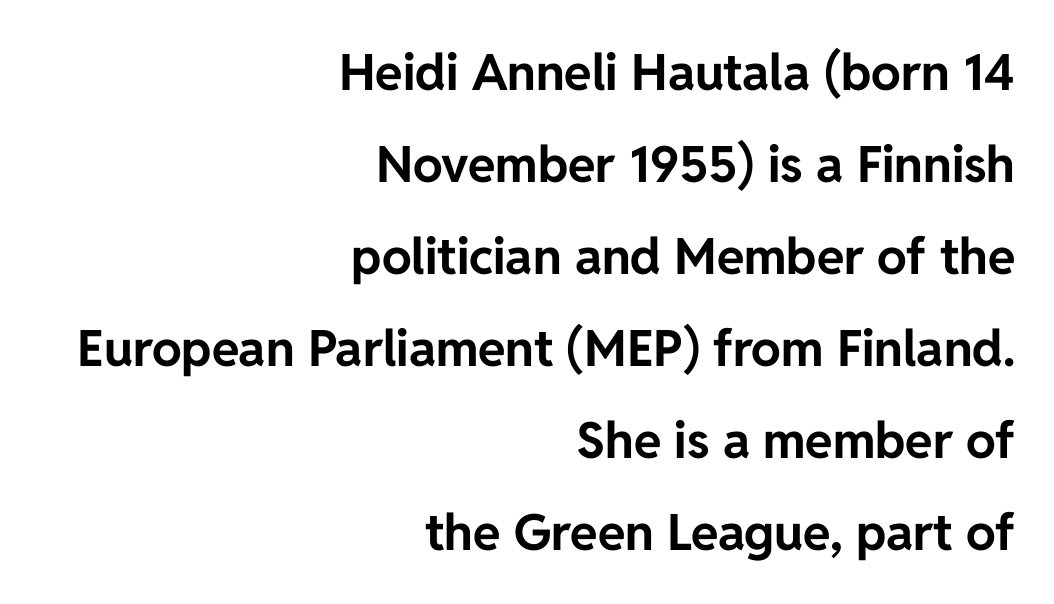
The image shows 50 px bold sans-serif type, upright; set right-aligned, line spacing 1.84x, normal letter spacing, not underlined; low stroke contrast and a medium x-height.
